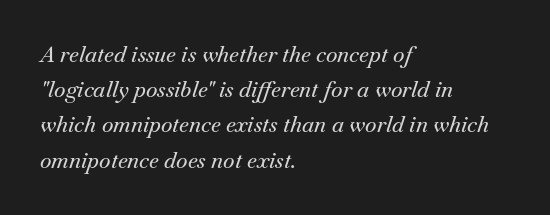
Q: Is the text italic (slanted)? A: Yes, it leans right by about 18 degrees.
Q: Is the text underlined? A: No.
Q: How is the paragraph aligned? A: Left-aligned.
Q: Is the spacing between letters normal or unusually wide? A: Normal.
Q: Is the spacing between lines tight, normal or loose? A: Normal.
